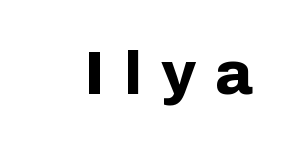
Q: Is the text bold? A: Yes.
Q: Is the text italic (slanted)? A: No, it is upright.
Q: Is the typeface a serif or a sans-serif typeface? A: Sans-serif.
Q: Is the text underlined? A: No.
Q: Is the spacing between letters normal or unusually wide? A: Unusually wide.
Q: Width (condensed, normal, or wide)? A: Normal.
Q: Stroke contrast? A: Low.
Q: x-height? A: Medium.
Q: Monospaced? A: No.
